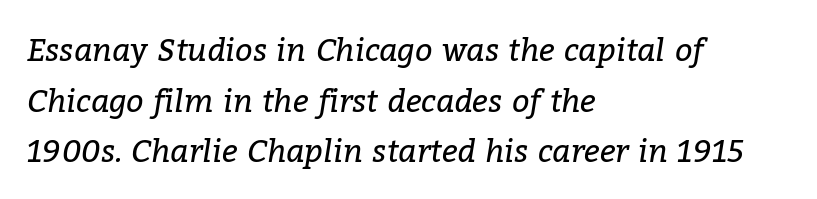
Q: Is the text bold? A: No.
Q: Is the text italic (slanted)? A: Yes, it leans right by about 9 degrees.
Q: Is the typeface a serif or a sans-serif typeface? A: Serif.
Q: Is the text underlined? A: No.
Q: How is the paragraph aligned? A: Left-aligned.
Q: Is the spacing between letters normal or unusually wide? A: Normal.
Q: Is the spacing between lines tight, normal or loose? A: Normal.
Q: Width (condensed, normal, or wide)? A: Normal.
Q: Stroke contrast? A: Low.
Q: x-height? A: Medium.
Q: Monospaced? A: No.
